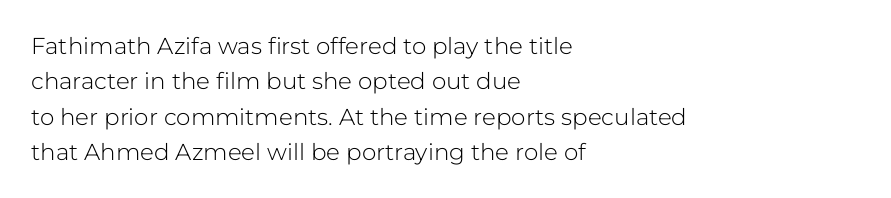
The face looks like a standard text weight, possibly lighter. Vertical strokes here are truly vertical. These lines keep a tight, regular rhythm from letter to letter. Leading matches the norm, producing a regular column. Left-aligned paragraph, ragged on the right. The space directly below the letters is spotless.
